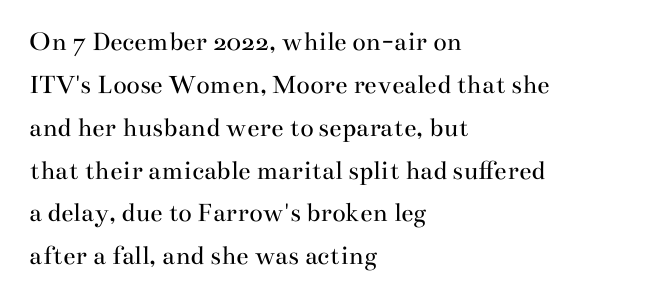
The image shows 28 px regular-weight, wide serif type, upright; set left-aligned, normal line spacing (1.53x), normal letter spacing, not underlined; medium stroke contrast and a small x-height.
